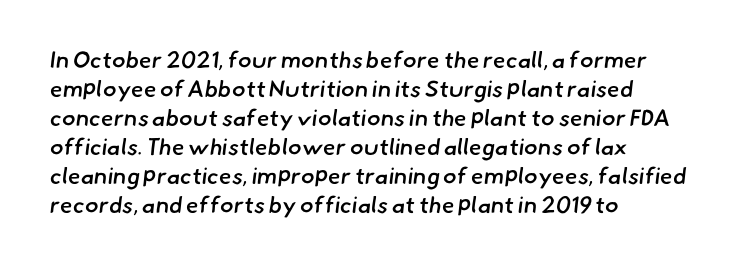
{"bold": "semi", "underline": "no", "align": "left", "line_spacing": "normal", "line_spacing_ratio": 1.26, "letter_spacing": "normal", "letter_spacing_em": 0.0, "glyph_px": 23}
